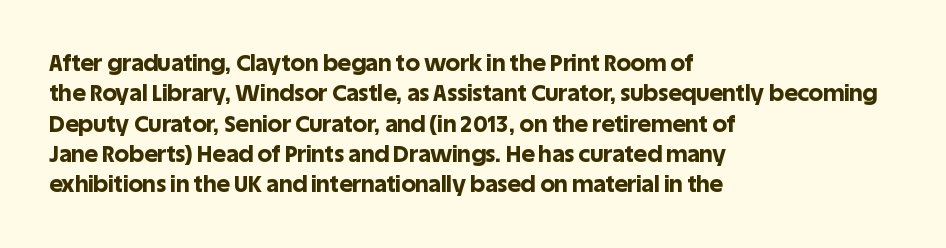
{"italic": "no", "bold": "yes", "underline": "no", "align": "left", "line_spacing": "normal", "line_spacing_ratio": 1.32, "letter_spacing": "normal", "letter_spacing_em": 0.0, "glyph_px": 23}
